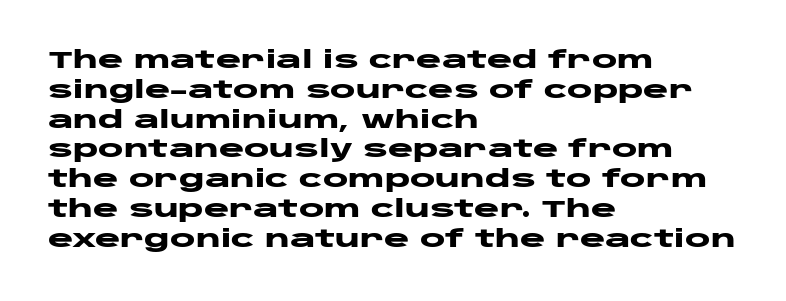
Every character sits straight up, as roman type does. This rendering uses left alignment, leaving the right contour irregular. Letters rest on an invisible, unmarked baseline. The passage shown has conventional tracking throughout. Pretty heavy lettering here — definitely bold.
